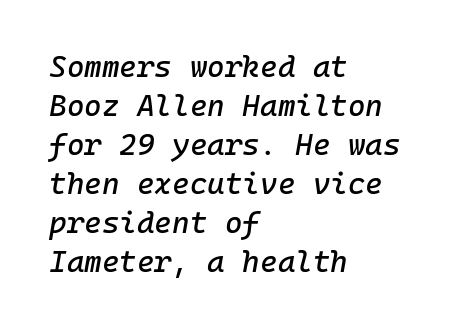
The image shows 30 px text type, italic (leaning right), monospaced; set left-aligned, normal line spacing (1.3x), normal letter spacing, not underlined; low stroke contrast and a medium x-height.
